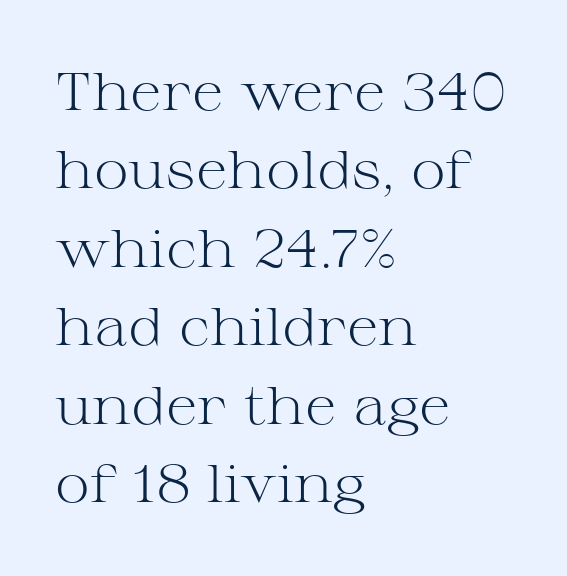
Q: Is the text bold? A: No.
Q: Is the text italic (slanted)? A: No, it is upright.
Q: Is the typeface a serif or a sans-serif typeface? A: Serif.
Q: Is the text underlined? A: No.
Q: How is the paragraph aligned? A: Left-aligned.
Q: Is the spacing between letters normal or unusually wide? A: Normal.
Q: Is the spacing between lines tight, normal or loose? A: Normal.
Q: Width (condensed, normal, or wide)? A: Wide.
Q: Stroke contrast? A: Medium.
Q: x-height? A: Medium.
Q: Monospaced? A: No.
